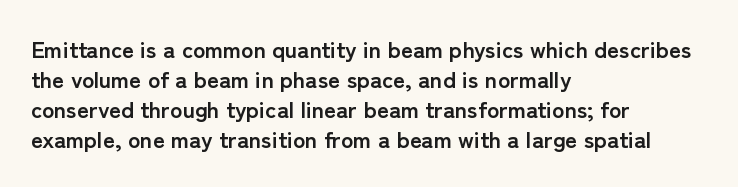
Q: Is the text bold? A: Yes.
Q: Is the text italic (slanted)? A: No, it is upright.
Q: Is the text underlined? A: No.
Q: How is the paragraph aligned? A: Left-aligned.
Q: Is the spacing between letters normal or unusually wide? A: Normal.
Q: Is the spacing between lines tight, normal or loose? A: Normal.
